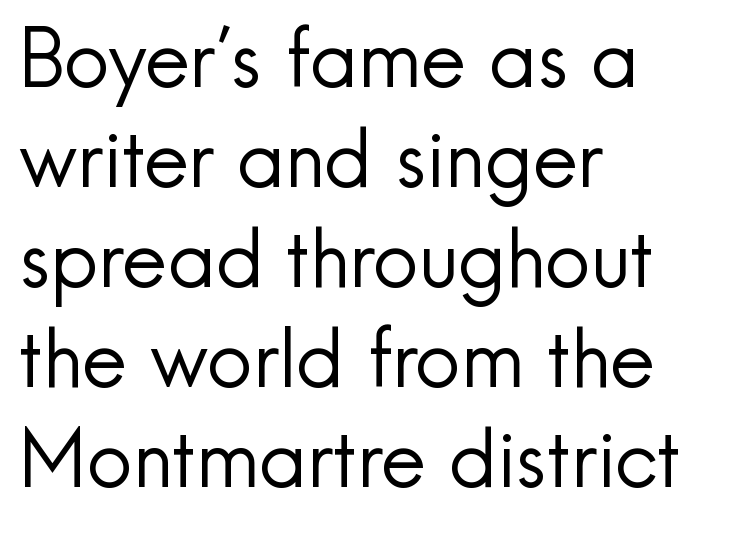
{"serif": "no", "italic": "no", "bold": "no", "weight": "regular", "width": "normal", "x_height": "small", "monospaced": "no", "underline": "no", "align": "left", "line_spacing": "normal", "line_spacing_ratio": 1.25, "letter_spacing": "normal", "letter_spacing_em": 0.0, "glyph_px": 80}
